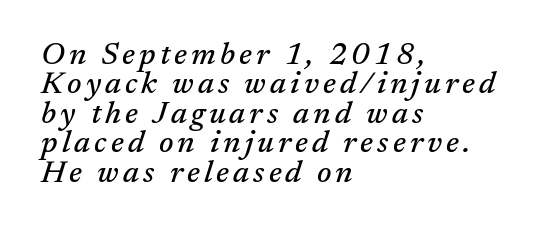
Q: Is the text italic (slanted)? A: Yes, it leans right by about 17 degrees.
Q: Is the typeface a serif or a sans-serif typeface? A: Serif.
Q: Is the text underlined? A: No.
Q: How is the paragraph aligned? A: Left-aligned.
Q: Is the spacing between lines tight, normal or loose? A: Tight.
Q: Width (condensed, normal, or wide)? A: Normal.
Q: Stroke contrast? A: Medium.
Q: x-height? A: Medium.
Q: Monospaced? A: No.
